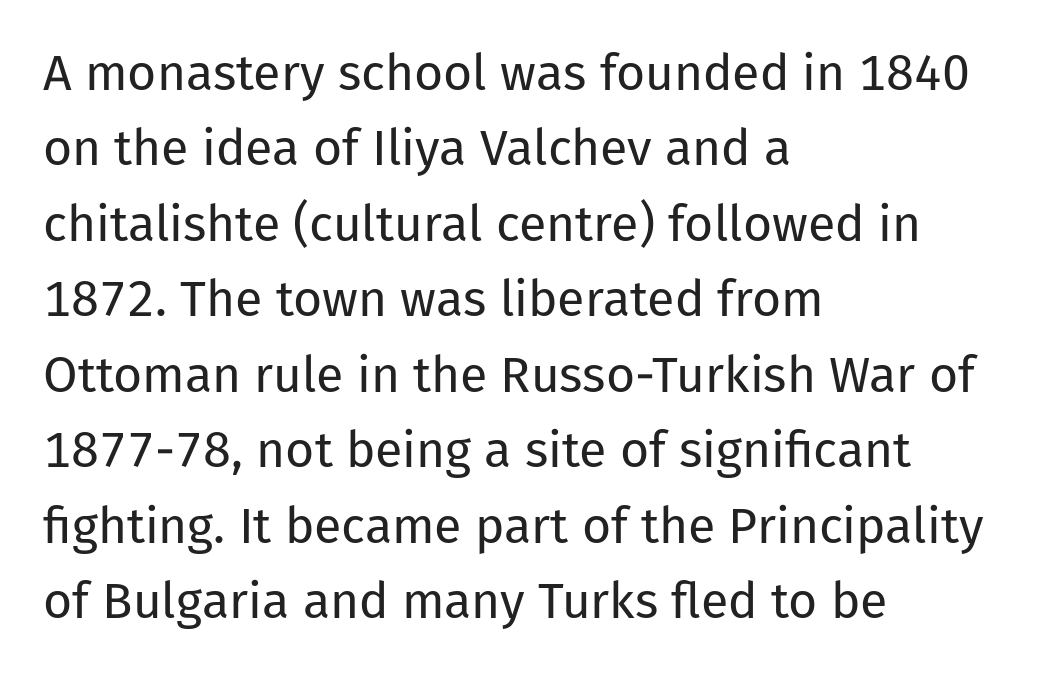
Q: Is the text bold? A: No.
Q: Is the text italic (slanted)? A: No, it is upright.
Q: Is the typeface a serif or a sans-serif typeface? A: Sans-serif.
Q: Is the text underlined? A: No.
Q: How is the paragraph aligned? A: Left-aligned.
Q: Is the spacing between letters normal or unusually wide? A: Normal.
Q: Is the spacing between lines tight, normal or loose? A: Normal.
Q: Width (condensed, normal, or wide)? A: Normal.
Q: Stroke contrast? A: Low.
Q: x-height? A: Medium.
Q: Monospaced? A: No.
